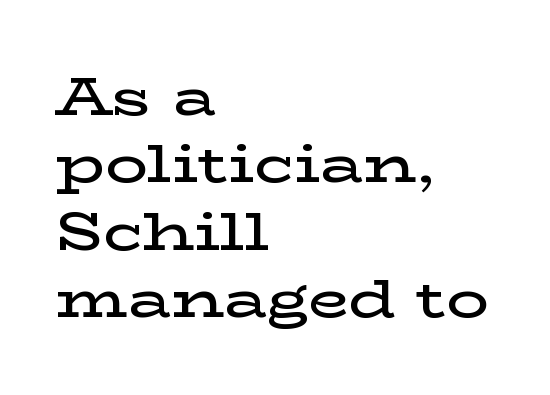
Letter spacing: default. The font's upright variant was chosen for this text. All the whitespace from short lines collects on the right. These words are printed semibold, heavier than regular yet not bold.
